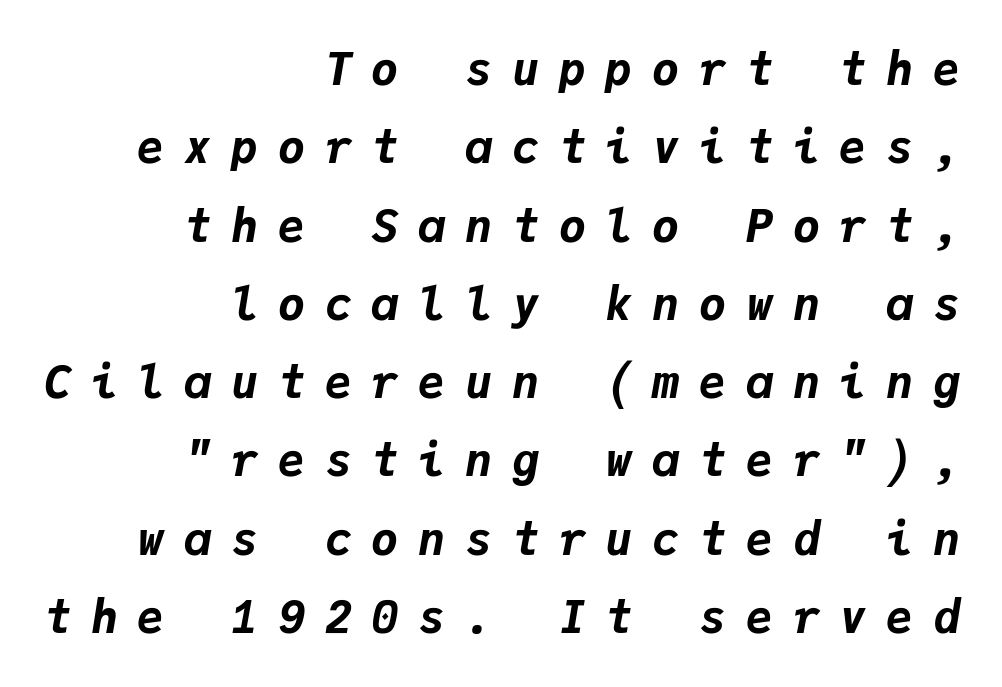
A flush-right, rag-left setting is used for this passage. The glyphs have the mass of a bold cut. The lettering tilts uniformly, giving the passage an italic look. The zone under the glyphs is completely vacant. The passage shown is typed in a monospace face where columns stay perfectly aligned. Words appear elongated and porous because spacing is wide.
